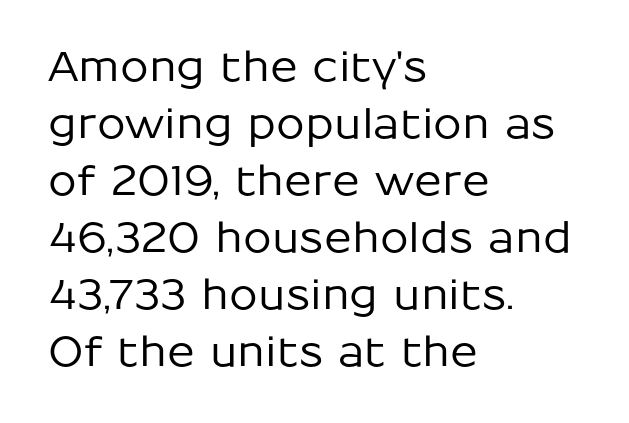
The image shows 41 px sans-serif type, upright; set left-aligned, normal line spacing (1.39x), normal letter spacing, not underlined; low stroke contrast and a medium x-height.
